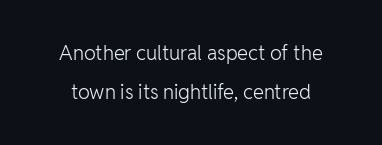
Q: Is the text bold? A: No.
Q: Is the text italic (slanted)? A: No, it is upright.
Q: Is the text underlined? A: No.
Q: Is the spacing between letters normal or unusually wide? A: Normal.
Q: Is the spacing between lines tight, normal or loose? A: Loose.
